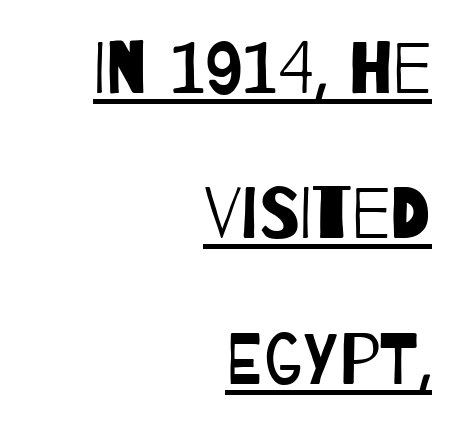
Letterform terminals end flat and unadorned throughout the passage. Widely set lines give the paragraph a tall, airy silhouette. Heaviness? Minimal to ordinary, like unemphasized prose. The passage shown has conventional tracking throughout. Is there an underline? Yes — a line sits under the letters.
